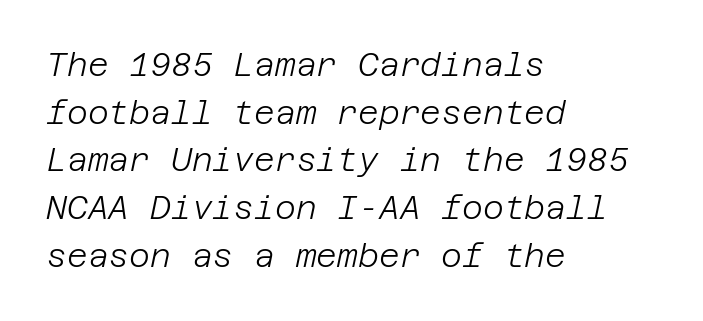
Tracking here is standard; glyphs follow each other at the usual distance. In terms of posture, this sample is oblique. The ragged edge is on the right, which tells us the setting is flush left. Descender tails drop into unmarked territory. Each stroke keeps to a modest, everyday thickness or less.
